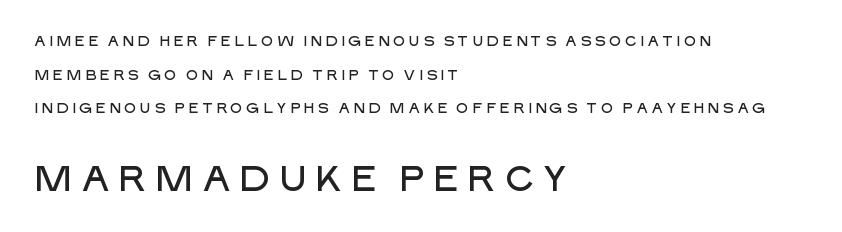
{"serif": "no", "italic": "no", "width": "normal", "stroke_contrast": "low", "x_height": "large", "monospaced": "no", "underline": "no", "align": "left", "line_spacing": "loose", "line_spacing_ratio": 2.4, "letter_spacing": "wide", "letter_spacing_em": 0.2, "larger_block": "second", "size_ratio": 2.5, "glyph_px": 35}
